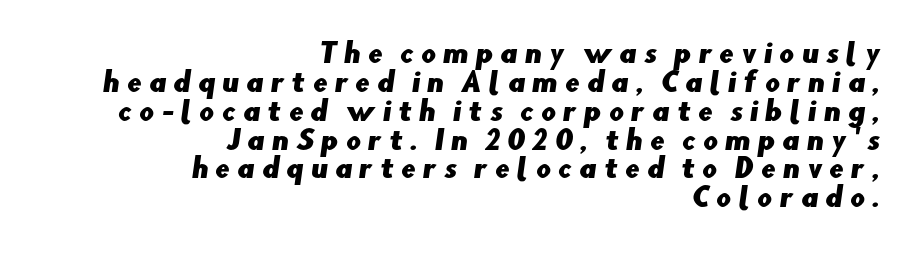
Q: Is the text underlined? A: No.
Q: How is the paragraph aligned? A: Right-aligned.
Q: Is the spacing between letters normal or unusually wide? A: Unusually wide.
Q: Is the spacing between lines tight, normal or loose? A: Tight.
